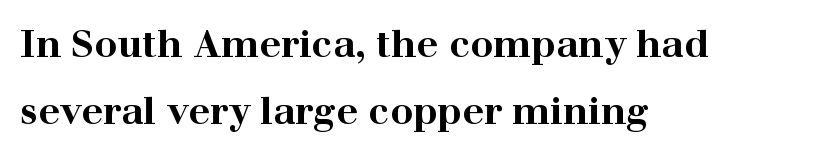
Q: Is the text bold? A: Yes.
Q: Is the text italic (slanted)? A: No, it is upright.
Q: Is the typeface a serif or a sans-serif typeface? A: Serif.
Q: Is the text underlined? A: No.
Q: How is the paragraph aligned? A: Left-aligned.
Q: Is the spacing between letters normal or unusually wide? A: Normal.
Q: Width (condensed, normal, or wide)? A: Wide.
Q: Stroke contrast? A: High.
Q: x-height? A: Medium.
Q: Monospaced? A: No.
